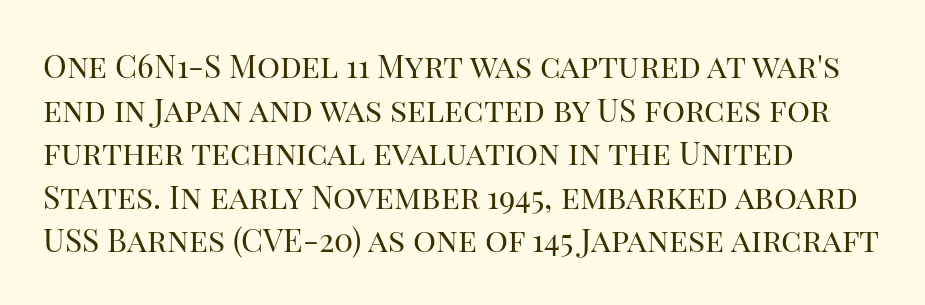
Q: Is the text bold? A: No.
Q: Is the text italic (slanted)? A: No, it is upright.
Q: Is the typeface a serif or a sans-serif typeface? A: Serif.
Q: Is the text underlined? A: No.
Q: How is the paragraph aligned? A: Left-aligned.
Q: Is the spacing between letters normal or unusually wide? A: Normal.
Q: Is the spacing between lines tight, normal or loose? A: Normal.
Q: Width (condensed, normal, or wide)? A: Normal.
Q: Stroke contrast? A: High.
Q: x-height? A: Large.
Q: Monospaced? A: No.
